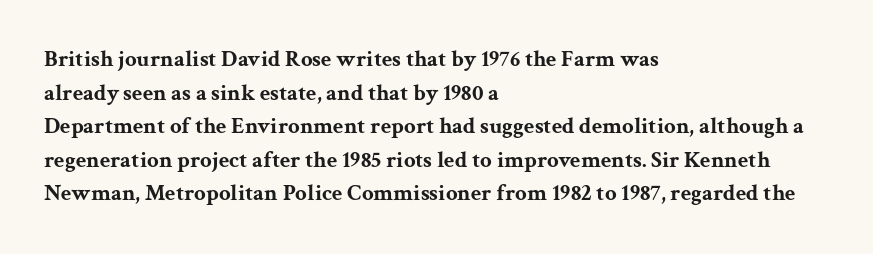
Q: Is the text bold? A: Yes.
Q: Is the text italic (slanted)? A: No, it is upright.
Q: Is the text underlined? A: No.
Q: How is the paragraph aligned? A: Left-aligned.
Q: Is the spacing between letters normal or unusually wide? A: Normal.
Q: Is the spacing between lines tight, normal or loose? A: Normal.
